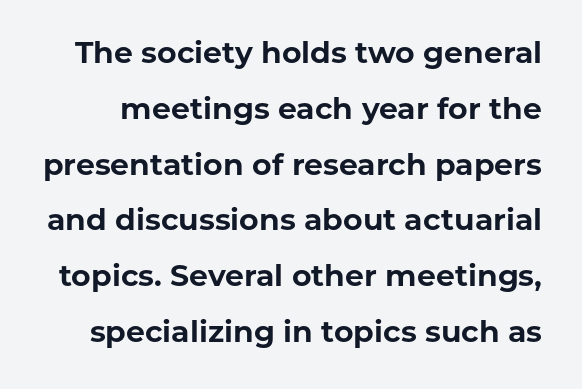
Beneath every word, the page is bare. Every stem runs plumb, perpendicular to the baseline. Observe the ordinary spacing: letters are neighbours, not strangers. Observe the absence of serifs on each vertical stroke in this sample. The face used here has the dense, thick strokes of a bold. Looks like regular typesetting: each glyph gets only the width it needs.
